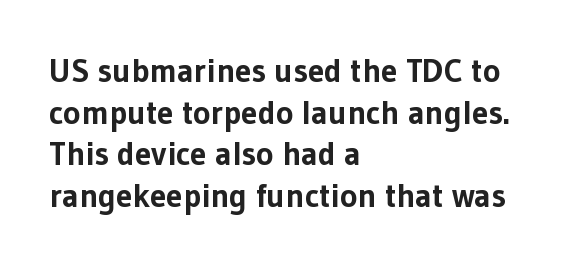
The image shows 33 px bold sans-serif type, upright; set left-aligned, normal line spacing (1.26x), normal letter spacing, not underlined; low stroke contrast and a medium x-height.
